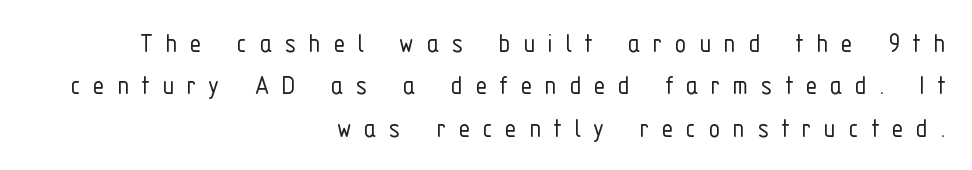
Q: Is the text bold? A: No.
Q: Is the text italic (slanted)? A: No, it is upright.
Q: Is the typeface a serif or a sans-serif typeface? A: Sans-serif.
Q: Is the text underlined? A: No.
Q: How is the paragraph aligned? A: Right-aligned.
Q: Is the spacing between letters normal or unusually wide? A: Unusually wide.
Q: Is the spacing between lines tight, normal or loose? A: Normal.
Q: Width (condensed, normal, or wide)? A: Condensed.
Q: Stroke contrast? A: Low.
Q: x-height? A: Medium.
Q: Monospaced? A: No.
